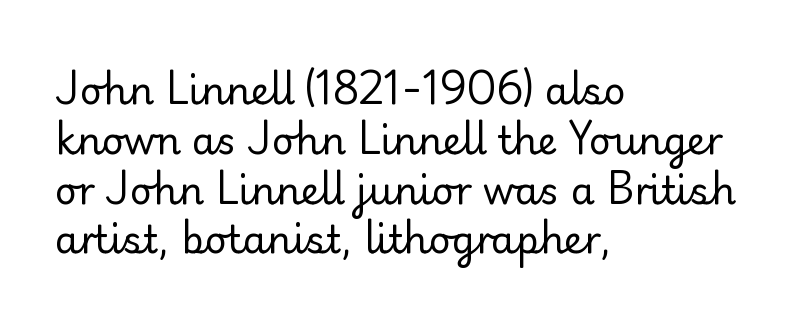
{"serif": "yes", "italic": "no", "bold": "no", "weight": "regular", "width": "normal", "stroke_contrast": "low", "x_height": "small", "monospaced": "no", "underline": "no", "align": "left", "line_spacing": "normal", "line_spacing_ratio": 1.31, "letter_spacing": "normal", "letter_spacing_em": 0.0, "glyph_px": 38}
